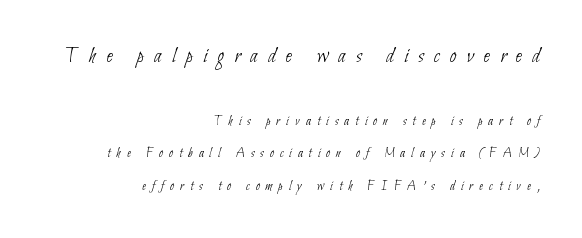
The image shows 23 px text type; set right-aligned, loose line spacing (2.3x), unusually wide letter spacing (+0.44 em), not underlined; the first (top) block is 1.64x larger.
